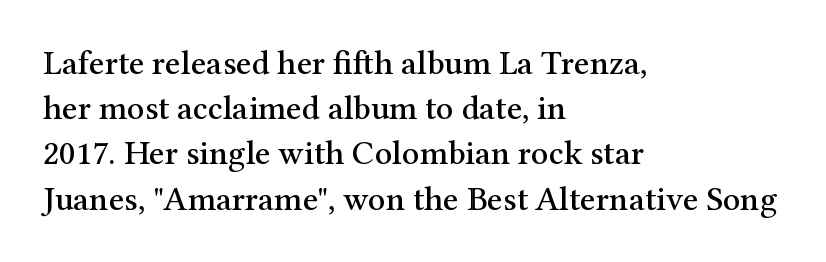
Q: Is the text italic (slanted)? A: No, it is upright.
Q: Is the typeface a serif or a sans-serif typeface? A: Serif.
Q: Is the text underlined? A: No.
Q: How is the paragraph aligned? A: Left-aligned.
Q: Is the spacing between letters normal or unusually wide? A: Normal.
Q: Is the spacing between lines tight, normal or loose? A: Normal.
Q: Width (condensed, normal, or wide)? A: Normal.
Q: Stroke contrast? A: Medium.
Q: x-height? A: Medium.
Q: Monospaced? A: No.
